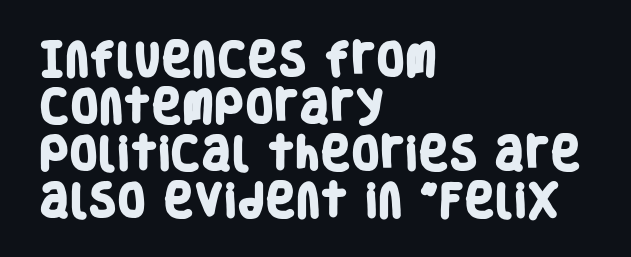
{"serif": "no", "bold": "yes", "weight": "heavy", "width": "condensed", "stroke_contrast": "low", "x_height": "large", "monospaced": "no", "underline": "no", "align": "left", "line_spacing": "normal", "line_spacing_ratio": 1.27, "letter_spacing": "normal", "letter_spacing_em": 0.0, "glyph_px": 37}
